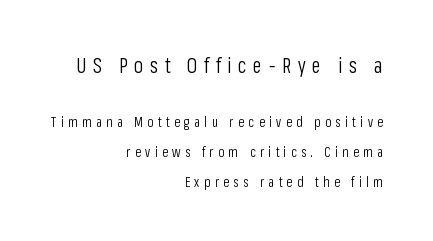
Q: Is the text bold? A: No.
Q: Is the text italic (slanted)? A: No, it is upright.
Q: Is the text underlined? A: No.
Q: How is the paragraph aligned? A: Right-aligned.
Q: Is the spacing between letters normal or unusually wide? A: Unusually wide.
Q: Is the spacing between lines tight, normal or loose? A: Loose.
Q: Which block of text is set in a larger size, the first (top) or the second (bottom)? A: The first (top) one.
